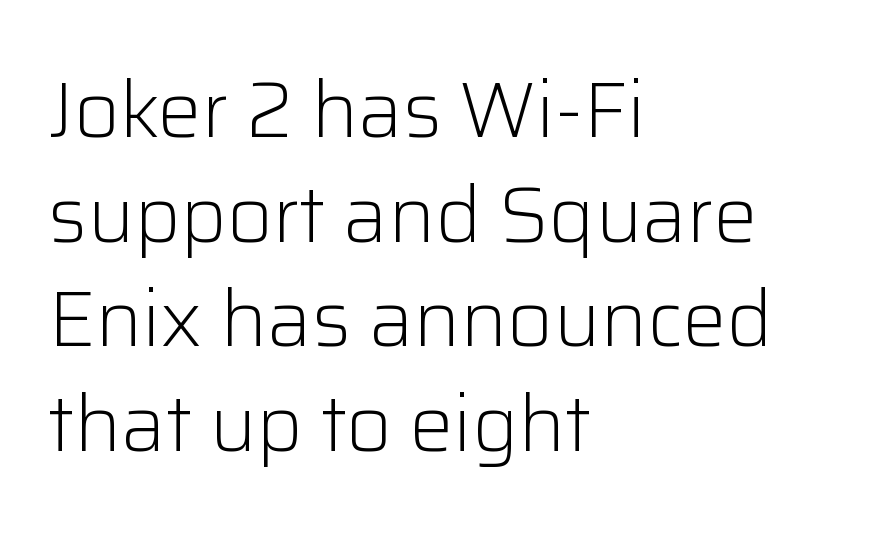
Q: Is the text bold? A: No.
Q: Is the text italic (slanted)? A: No, it is upright.
Q: Is the typeface a serif or a sans-serif typeface? A: Sans-serif.
Q: Is the text underlined? A: No.
Q: How is the paragraph aligned? A: Left-aligned.
Q: Is the spacing between letters normal or unusually wide? A: Normal.
Q: Is the spacing between lines tight, normal or loose? A: Normal.
Q: Width (condensed, normal, or wide)? A: Normal.
Q: Stroke contrast? A: Low.
Q: x-height? A: Medium.
Q: Monospaced? A: No.
